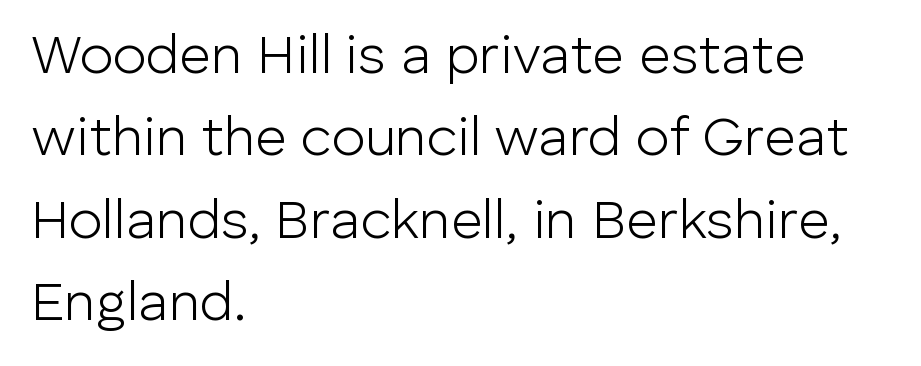
A typesetter would call this zero additional tracking. No chunkiness to these letters — they're not bold. The lines sit at an ordinary, default distance from one another. The typography opts for an upright posture over an oblique one.
